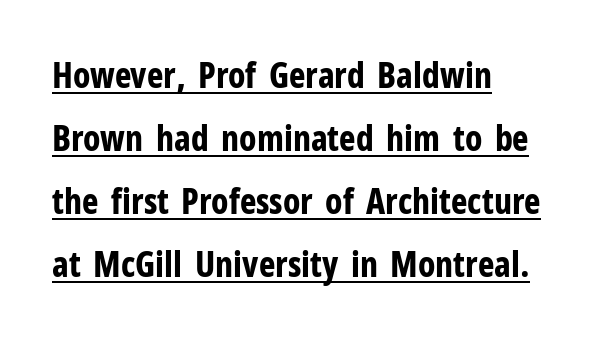
{"serif": "no", "italic": "no", "bold": "yes", "weight": "bold", "width": "condensed", "stroke_contrast": "low", "x_height": "medium", "monospaced": "no", "underline": "yes", "align": "left", "line_spacing_ratio": 1.8, "letter_spacing": "normal", "letter_spacing_em": 0.0, "glyph_px": 35}
